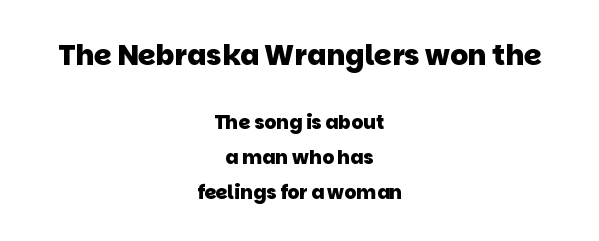
The image shows 28 px heavy sans-serif type; set centered, line spacing 1.84x, normal letter spacing, not underlined; the first (top) block is 1.47x larger; low stroke contrast and a large x-height.
